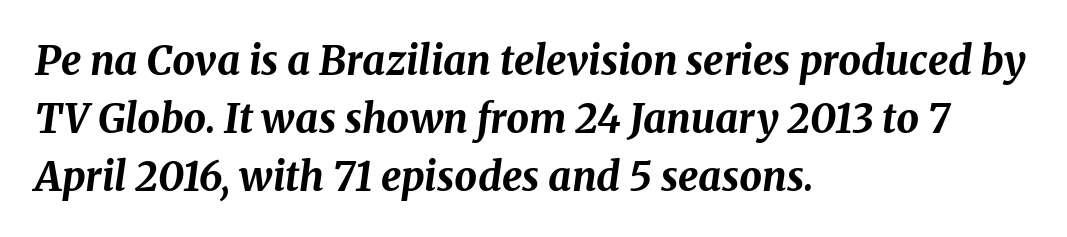
{"italic": "yes", "lean": "right", "slant_degrees": 8, "bold": "yes", "weight": "bold", "width": "normal", "stroke_contrast": "medium", "x_height": "medium", "monospaced": "no", "underline": "no", "align": "left", "line_spacing": "normal", "line_spacing_ratio": 1.45, "letter_spacing": "normal", "letter_spacing_em": 0.0, "glyph_px": 40}
